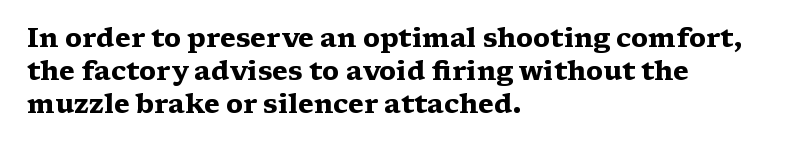
Q: Is the text bold? A: Yes.
Q: Is the text italic (slanted)? A: No, it is upright.
Q: Is the text underlined? A: No.
Q: How is the paragraph aligned? A: Left-aligned.
Q: Is the spacing between letters normal or unusually wide? A: Normal.
Q: Is the spacing between lines tight, normal or loose? A: Normal.
